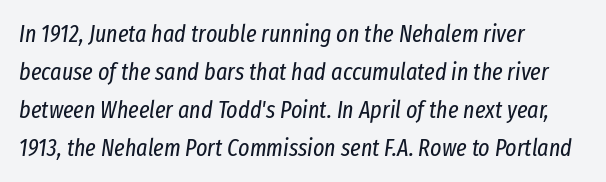
{"italic": "yes", "lean": "right", "slant_degrees": 8, "bold": "no", "underline": "no", "align": "left", "line_spacing": "normal", "line_spacing_ratio": 1.58, "letter_spacing": "normal", "letter_spacing_em": 0.0, "glyph_px": 24}
